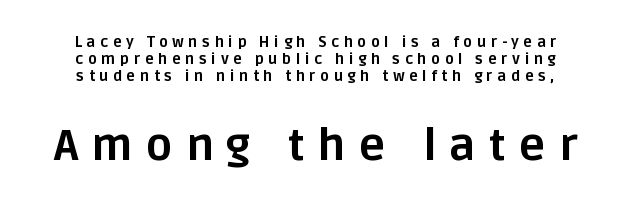
The image shows 44 px bold sans-serif type, upright; set tight line spacing (1.14x), unusually wide letter spacing (+0.3 em), not underlined; the second (bottom) block is 2.93x larger; low stroke contrast and a large x-height.
